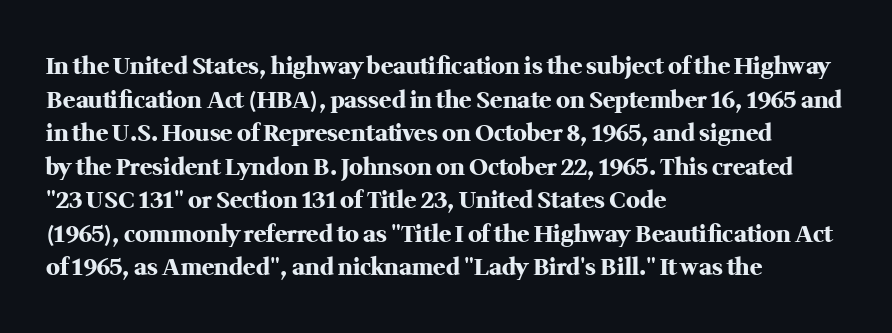
{"italic": "no", "bold": "yes", "underline": "no", "align": "left", "line_spacing": "normal", "line_spacing_ratio": 1.46, "letter_spacing": "normal", "letter_spacing_em": 0.0, "glyph_px": 23}
